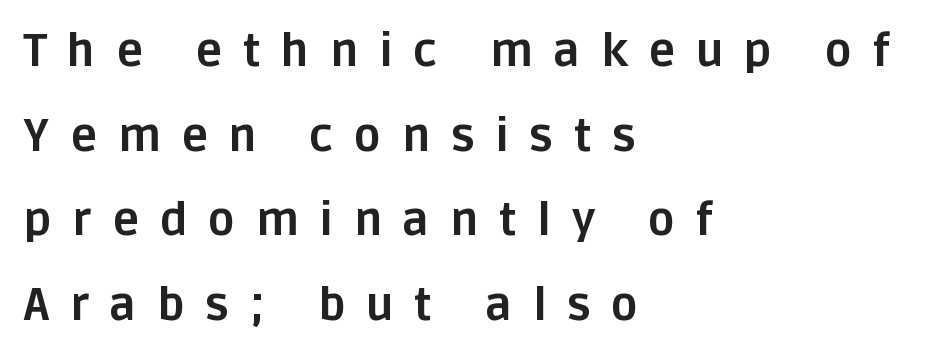
The image shows 45 px bold sans-serif type, upright; set left-aligned, line spacing 1.88x, unusually wide letter spacing (+0.46 em), not underlined; low stroke contrast and a large x-height.
